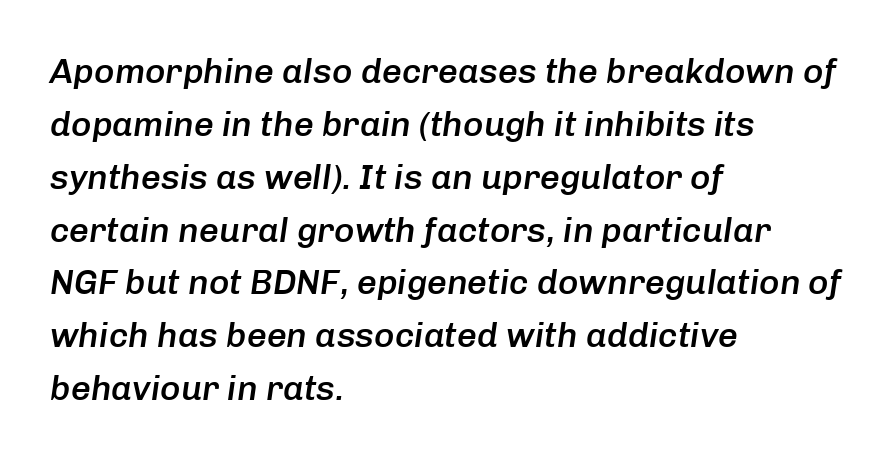
The image shows 35 px semibold type, italic (leaning right); set left-aligned, normal line spacing (1.51x), normal letter spacing, not underlined; low stroke contrast and a medium x-height.
